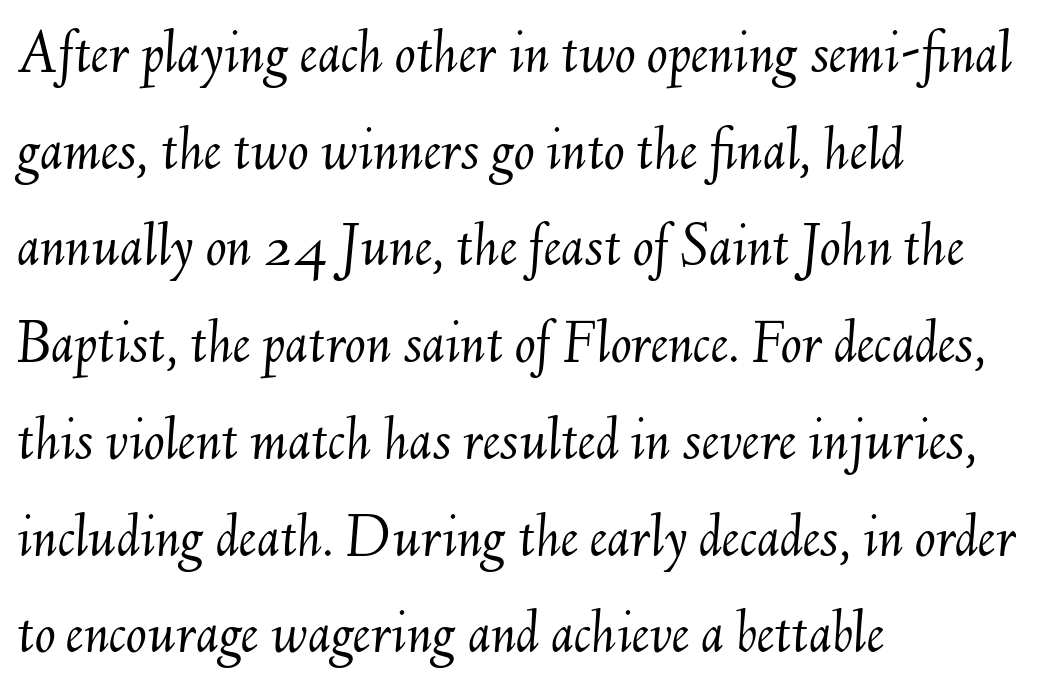
{"italic": "yes", "lean": "right", "slant_degrees": 6, "bold": "no", "weight": "light", "width": "normal", "stroke_contrast": "medium", "x_height": "small", "monospaced": "no", "underline": "no", "align": "left", "line_spacing": "normal", "line_spacing_ratio": 1.56, "letter_spacing": "normal", "letter_spacing_em": 0.0, "glyph_px": 62}
